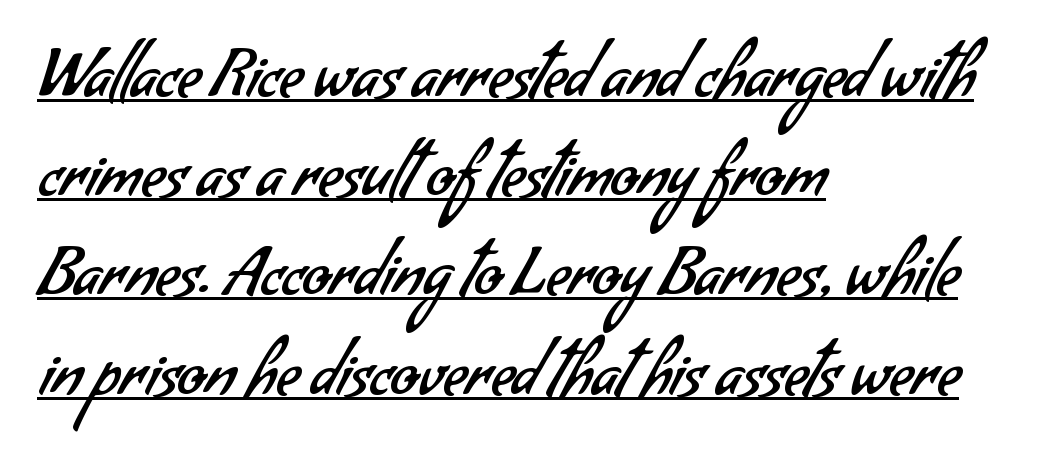
{"serif": "no", "bold": "no", "weight": "regular", "width": "normal", "stroke_contrast": "low", "x_height": "small", "monospaced": "no", "underline": "yes", "align": "left", "line_spacing": "normal", "line_spacing_ratio": 1.55, "letter_spacing": "normal", "letter_spacing_em": 0.0, "glyph_px": 64}
